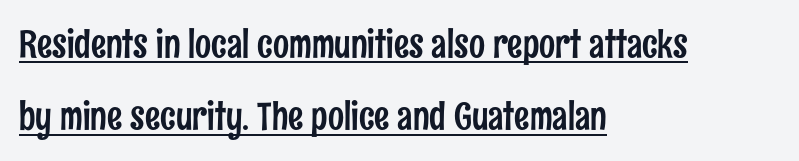
Regarding serifs, this sample does without them. Proportional: the letters do not fall into vertical columns. The typography opts for an upright posture over an oblique one. What decoration does the sample have? An underline.
